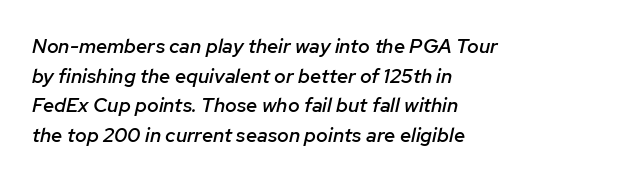
The image shows 20 px text type, italic (leaning right); set left-aligned, normal line spacing (1.48x), normal letter spacing, not underlined.
